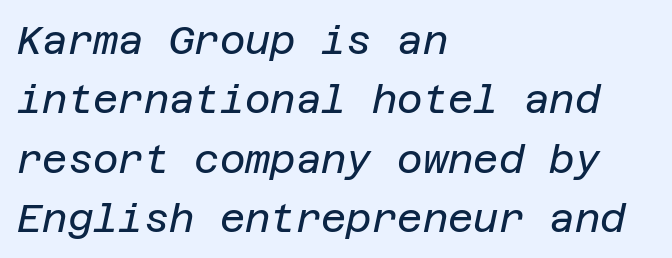
The characters are drawn with everyday or finer stroke widths. This sample uses plain, unmodified letter spacing. Quick note: interline space is typical. The font's italic variant was chosen for this text.
